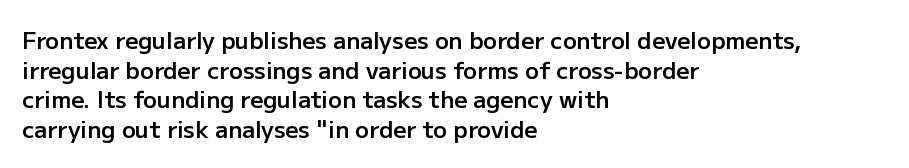
Stroke thickness is moderately raised; the sample reads as semibold. Vertical strokes here are truly vertical. The area under the type is left untouched. Summary of vertical rhythm: regular, with standard interline spacing.
